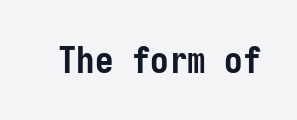
The image shows 37 px semibold, condensed sans-serif type, upright; set normal letter spacing, not underlined; low stroke contrast and a medium x-height.
